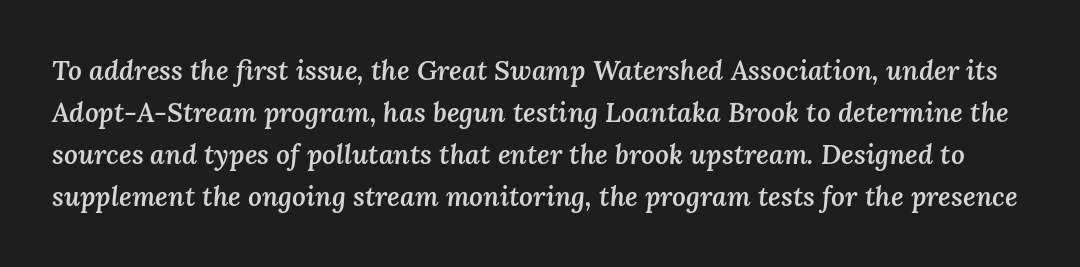
Q: Is the text bold? A: Semi-bold.
Q: Is the text italic (slanted)? A: Yes, it leans right by about 3 degrees.
Q: Is the text underlined? A: No.
Q: Is the spacing between letters normal or unusually wide? A: Normal.
Q: Is the spacing between lines tight, normal or loose? A: Normal.
